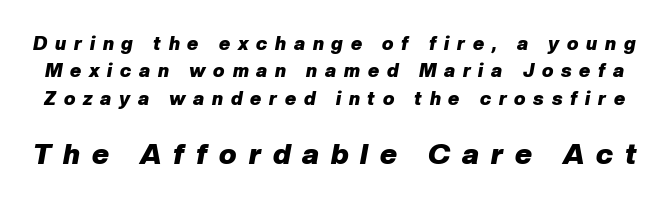
Q: Is the text bold? A: Yes.
Q: Is the text italic (slanted)? A: Yes, it leans right by about 10 degrees.
Q: Is the text underlined? A: No.
Q: Is the spacing between letters normal or unusually wide? A: Unusually wide.
Q: Is the spacing between lines tight, normal or loose? A: Normal.
Q: Which block of text is set in a larger size, the first (top) or the second (bottom)? A: The second (bottom) one.
Q: Width (condensed, normal, or wide)? A: Normal.
Q: Stroke contrast? A: Low.
Q: x-height? A: Medium.
Q: Monospaced? A: No.
